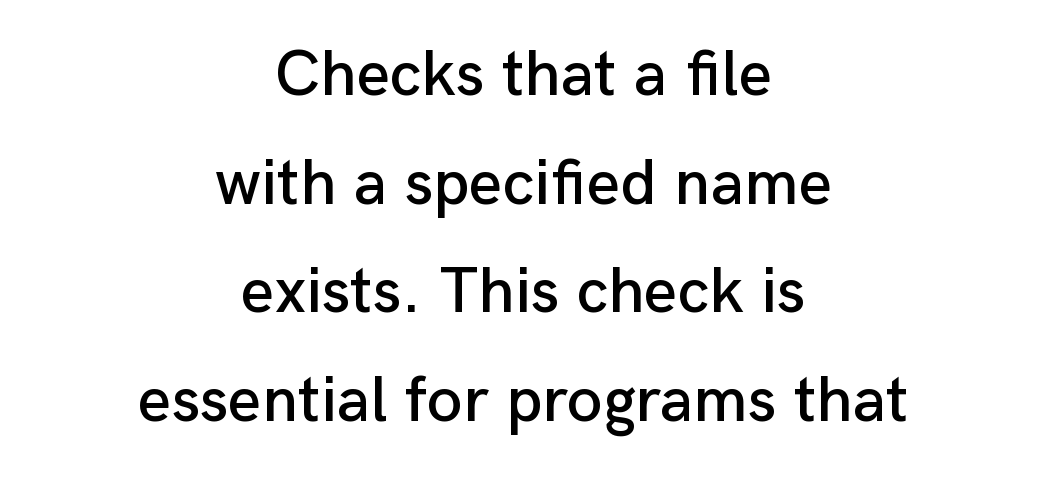
Q: Is the text italic (slanted)? A: No, it is upright.
Q: Is the typeface a serif or a sans-serif typeface? A: Sans-serif.
Q: Is the text underlined? A: No.
Q: How is the paragraph aligned? A: Centered.
Q: Is the spacing between letters normal or unusually wide? A: Normal.
Q: Is the spacing between lines tight, normal or loose? A: Normal.
Q: Width (condensed, normal, or wide)? A: Normal.
Q: Stroke contrast? A: Low.
Q: x-height? A: Medium.
Q: Monospaced? A: No.
